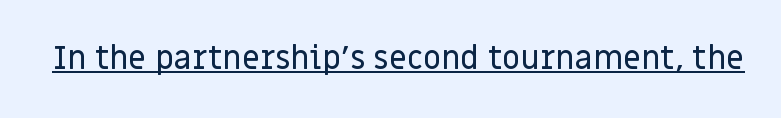
The image shows 32 px sans-serif type, upright; set normal letter spacing, underlined; low stroke contrast and a large x-height.
